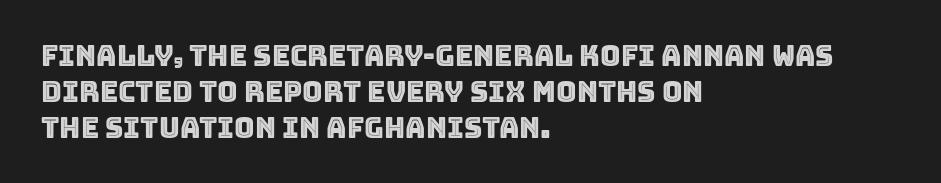
The image shows 28 px text type, upright; set left-aligned, normal line spacing (1.28x), normal letter spacing, not underlined; a large x-height.
